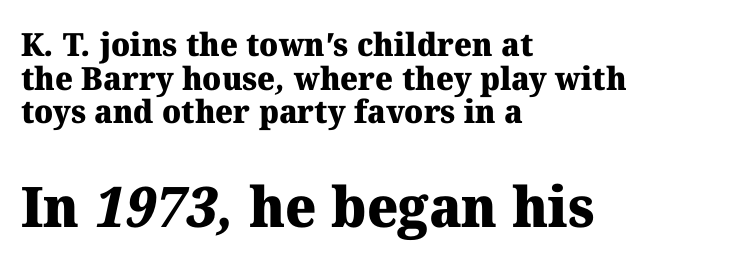
The image shows 56 px heavy serif type; set left-aligned, tight line spacing (1.05x), normal letter spacing, not underlined; the second (bottom) block is 1.75x larger; medium stroke contrast and a medium x-height.
